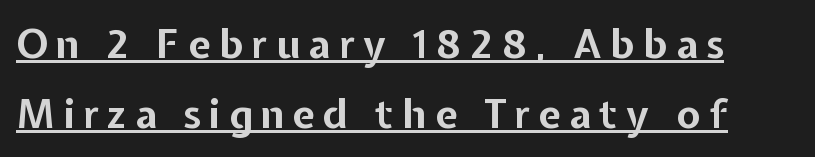
Q: Is the text bold? A: Yes.
Q: Is the text italic (slanted)? A: No, it is upright.
Q: Is the typeface a serif or a sans-serif typeface? A: Sans-serif.
Q: Is the text underlined? A: Yes.
Q: Is the spacing between letters normal or unusually wide? A: Unusually wide.
Q: Width (condensed, normal, or wide)? A: Normal.
Q: Stroke contrast? A: Low.
Q: x-height? A: Medium.
Q: Monospaced? A: No.
